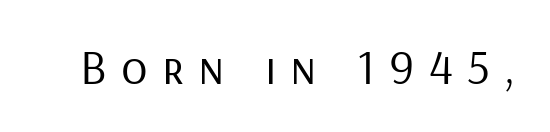
Q: Is the text bold? A: No.
Q: Is the text italic (slanted)? A: No, it is upright.
Q: Is the typeface a serif or a sans-serif typeface? A: Sans-serif.
Q: Is the text underlined? A: No.
Q: Is the spacing between letters normal or unusually wide? A: Unusually wide.
Q: Width (condensed, normal, or wide)? A: Normal.
Q: Stroke contrast? A: Low.
Q: x-height? A: Medium.
Q: Monospaced? A: No.
